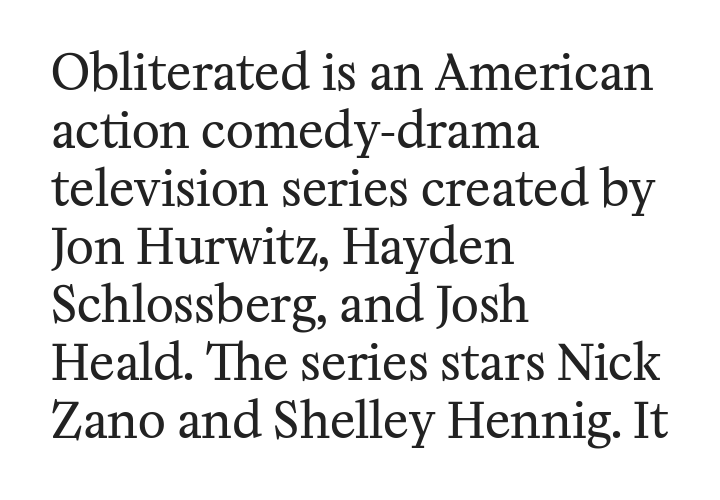
Q: Is the text bold? A: No.
Q: Is the text italic (slanted)? A: No, it is upright.
Q: Is the typeface a serif or a sans-serif typeface? A: Serif.
Q: Is the text underlined? A: No.
Q: How is the paragraph aligned? A: Left-aligned.
Q: Is the spacing between letters normal or unusually wide? A: Normal.
Q: Width (condensed, normal, or wide)? A: Normal.
Q: Stroke contrast? A: Medium.
Q: x-height? A: Medium.
Q: Monospaced? A: No.
